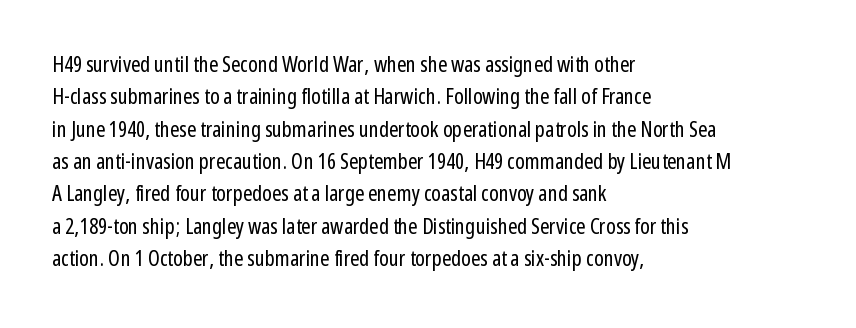
Does extra space separate the letters? No, they use regular spacing. Compared with a typical body face, this is equally light or lighter still. Casual observation: everything's shoved over to the left. This sample keeps an unexceptional amount of space between lines.
